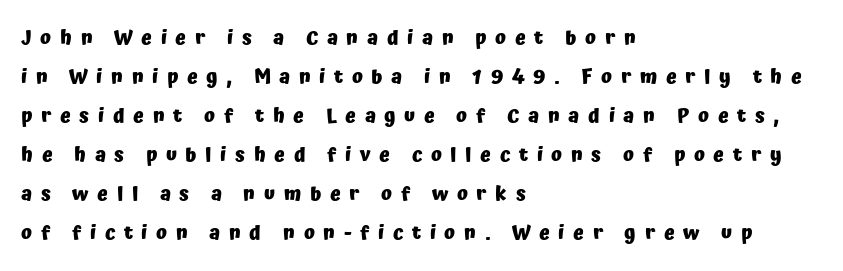
{"italic": "no", "bold": "yes", "underline": "no", "align": "left", "line_spacing": "loose", "line_spacing_ratio": 1.95, "letter_spacing": "wide", "letter_spacing_em": 0.43, "glyph_px": 20}
